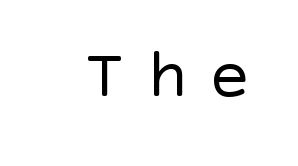
Is the type heavy? It reads as light-to-regular instead. These lines have a slow, spaced-out rhythm from letter to letter. A typesetter would mark this as roman, not italic. The passage shown is typeset with a sans-serif family. Anything drawn beneath the words? Only blank space.
